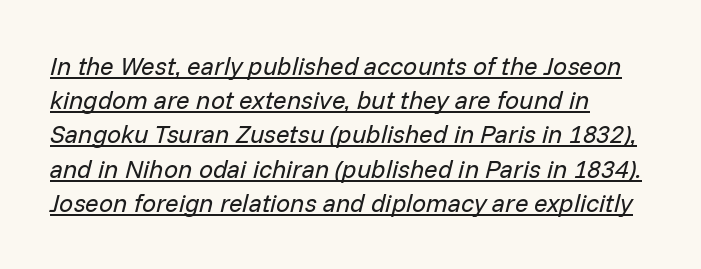
Does the leading feel generous? No, just average. Descenders here cross a horizontal rule under the line. Does the lettering tilt? It does — this is italic. Left-aligned paragraph, ragged on the right. This sample uses plain, unmodified letter spacing. Weight: regular or lighter.
